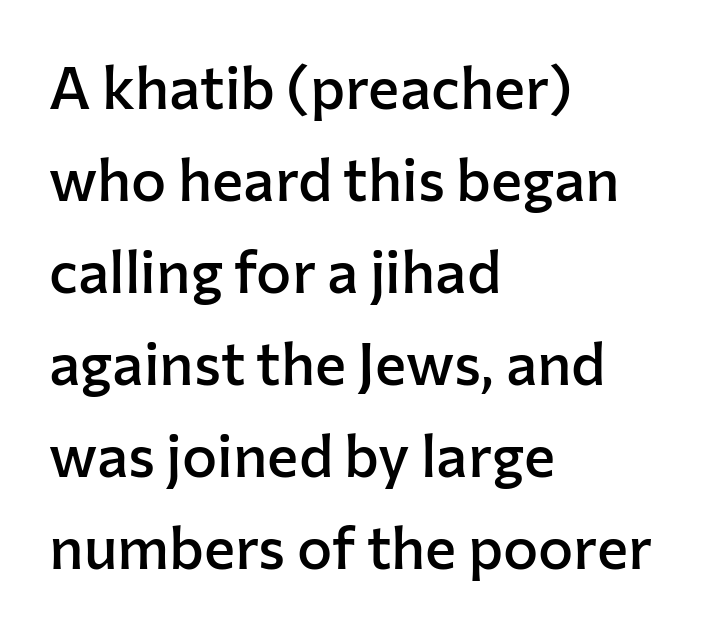
The image shows 59 px semibold sans-serif type, upright; set left-aligned, normal line spacing (1.56x), normal letter spacing, not underlined; low stroke contrast and a medium x-height.
